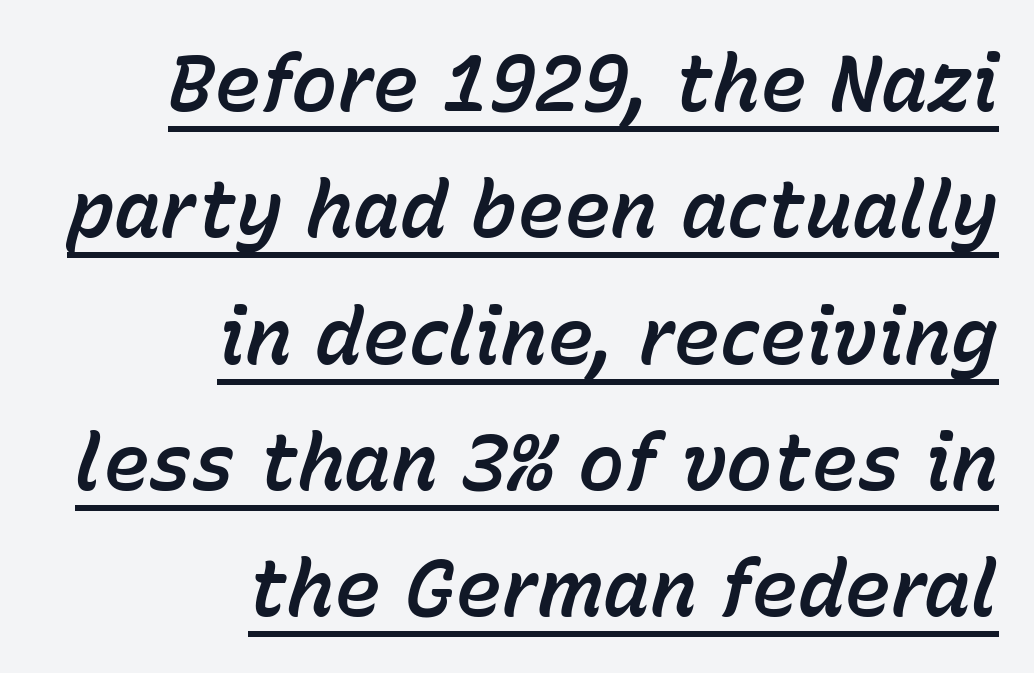
Q: Is the text italic (slanted)? A: Yes, it leans right by about 15 degrees.
Q: Is the text underlined? A: Yes.
Q: How is the paragraph aligned? A: Right-aligned.
Q: Is the spacing between letters normal or unusually wide? A: Normal.
Q: Is the spacing between lines tight, normal or loose? A: Normal.
Q: Width (condensed, normal, or wide)? A: Normal.
Q: Stroke contrast? A: Low.
Q: x-height? A: Medium.
Q: Monospaced? A: No.
